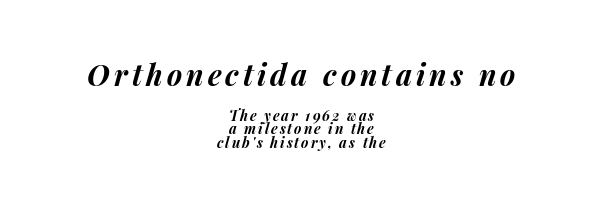
Does the weight exceed regular? Yes, all the way to bold. Look at the glyph heights: the upper group is clearly the bigger setting. Leading is clearly below the norm, producing a dense column. Does the copy run flush right? No — it is centered line by line. Italic: yes, the glyphs are oblique. Think of a printed novel: that variable character pitch is what you see here.
